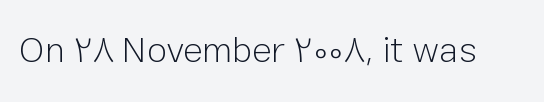
{"serif": "no", "italic": "no", "bold": "no", "weight": "light", "width": "normal", "stroke_contrast": "low", "x_height": "medium", "monospaced": "no", "underline": "no", "letter_spacing": "normal", "letter_spacing_em": 0.0, "glyph_px": 37}
